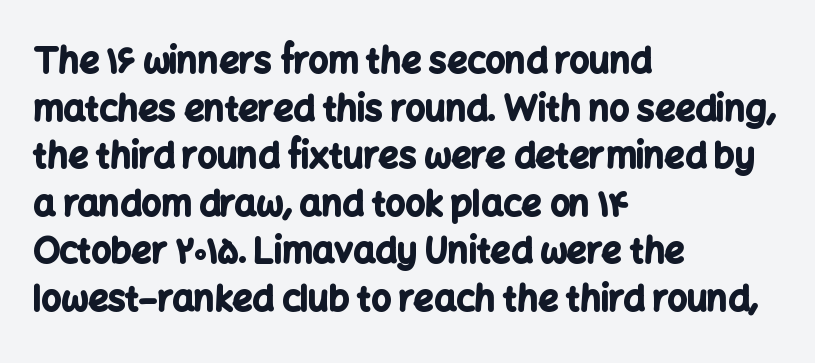
{"serif": "no", "italic": "no", "bold": "yes", "weight": "bold", "width": "normal", "stroke_contrast": "low", "x_height": "medium", "monospaced": "no", "underline": "no", "align": "left", "line_spacing": "normal", "line_spacing_ratio": 1.36, "letter_spacing": "normal", "letter_spacing_em": 0.0, "glyph_px": 35}
